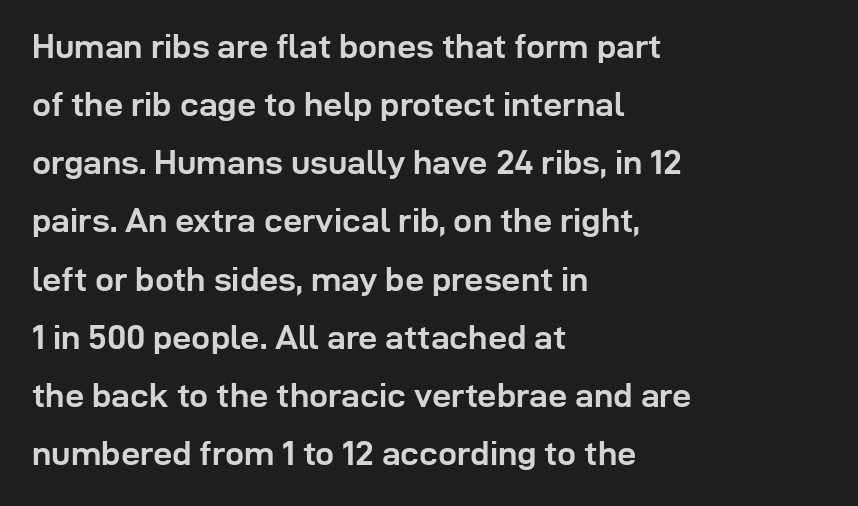
Q: Is the text bold? A: Yes.
Q: Is the text italic (slanted)? A: No, it is upright.
Q: Is the typeface a serif or a sans-serif typeface? A: Sans-serif.
Q: Is the text underlined? A: No.
Q: How is the paragraph aligned? A: Left-aligned.
Q: Is the spacing between letters normal or unusually wide? A: Normal.
Q: Width (condensed, normal, or wide)? A: Normal.
Q: Stroke contrast? A: Low.
Q: x-height? A: Medium.
Q: Monospaced? A: No.
